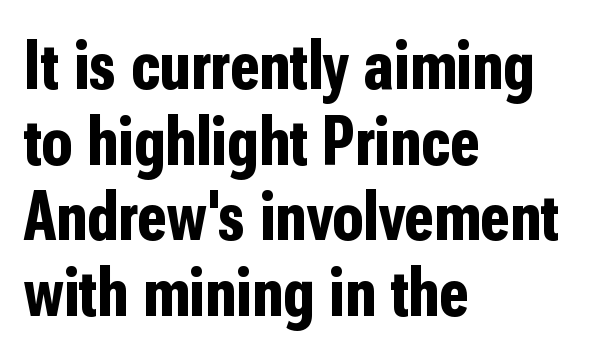
{"serif": "no", "italic": "no", "bold": "yes", "weight": "bold", "width": "condensed", "stroke_contrast": "low", "x_height": "medium", "monospaced": "no", "underline": "no", "align": "left", "line_spacing": "tight", "line_spacing_ratio": 1.08, "letter_spacing": "normal", "letter_spacing_em": 0.0, "glyph_px": 70}
